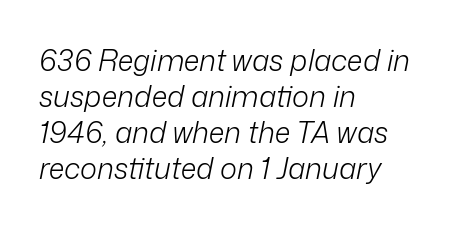
{"italic": "yes", "lean": "right", "slant_degrees": 12, "bold": "no", "weight": "light", "width": "normal", "stroke_contrast": "low", "x_height": "medium", "monospaced": "no", "underline": "no", "align": "left", "line_spacing_ratio": 1.24, "letter_spacing": "normal", "letter_spacing_em": 0.0, "glyph_px": 29}
